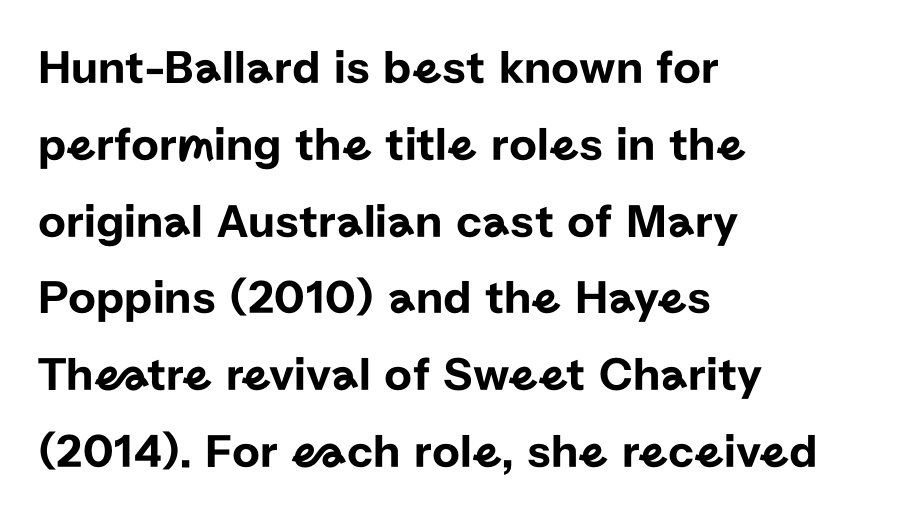
The image shows 48 px sans-serif type, upright; set left-aligned, normal line spacing (1.6x), normal letter spacing, not underlined; low stroke contrast and a medium x-height.
